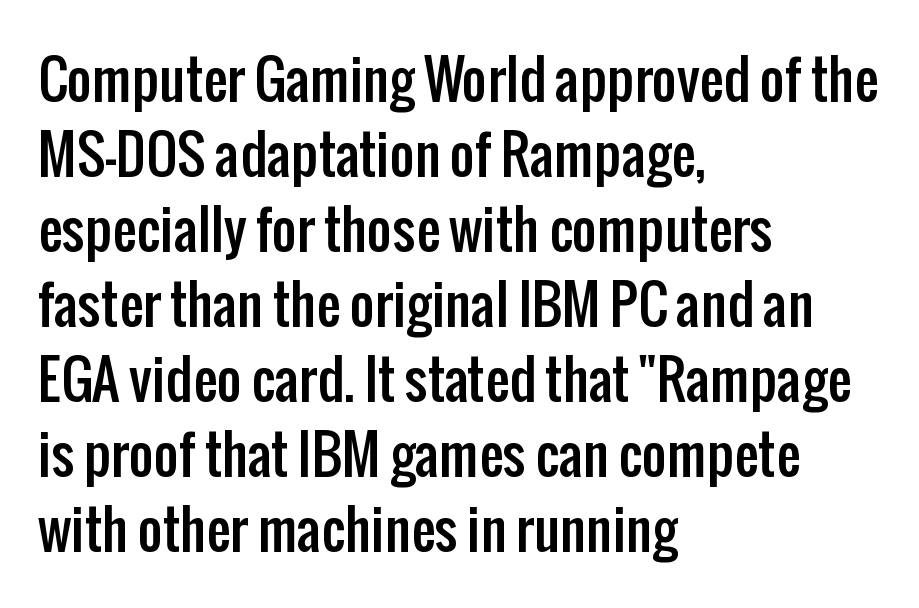
Compared with typical paragraphs, the rows here are spaced about the same. Varying glyph widths throughout — classic text-font behaviour. The lines are quadded left. The type sits square on the baseline with zero lean.
